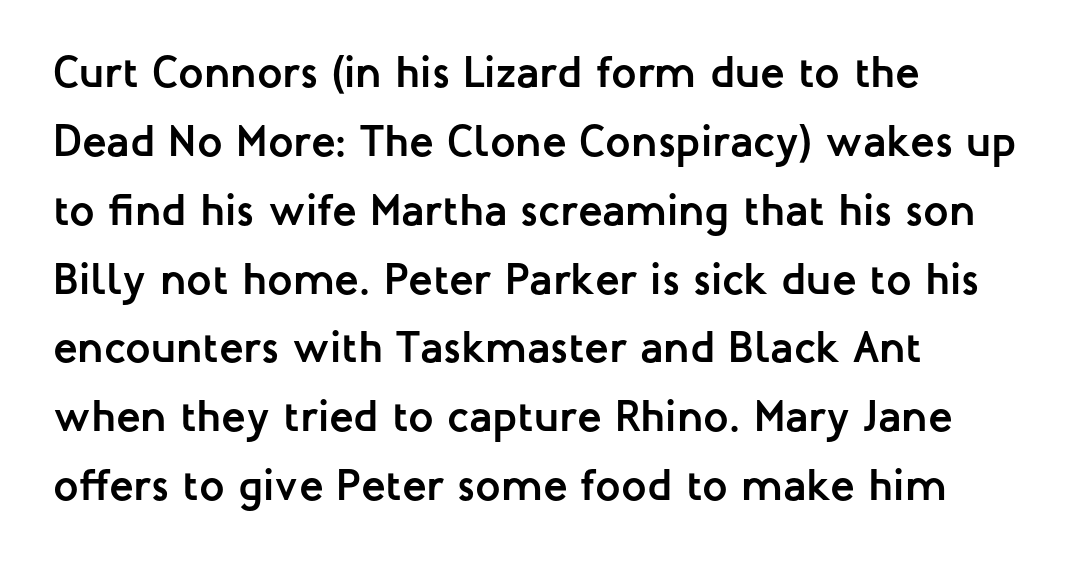
The image shows 45 px semibold sans-serif type, upright; set left-aligned, normal line spacing (1.53x), normal letter spacing, not underlined; low stroke contrast and a medium x-height.
